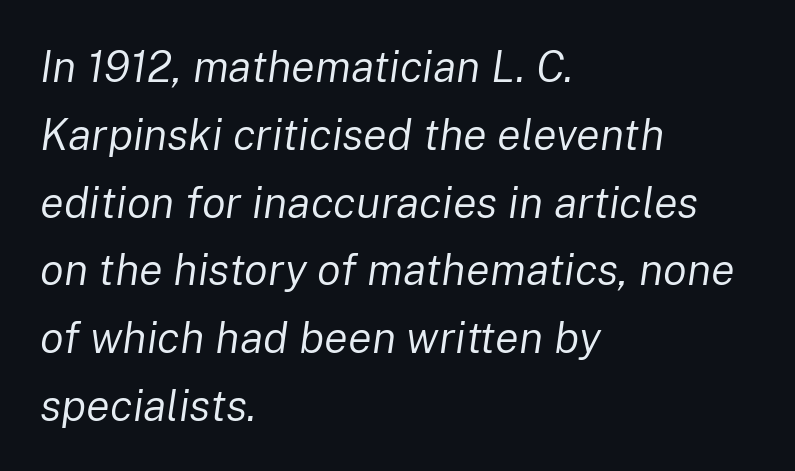
{"italic": "yes", "lean": "right", "slant_degrees": 8, "bold": "no", "weight": "regular", "width": "normal", "stroke_contrast": "low", "x_height": "medium", "monospaced": "no", "underline": "no", "align": "left", "line_spacing": "normal", "line_spacing_ratio": 1.54, "letter_spacing": "normal", "letter_spacing_em": 0.0, "glyph_px": 44}
